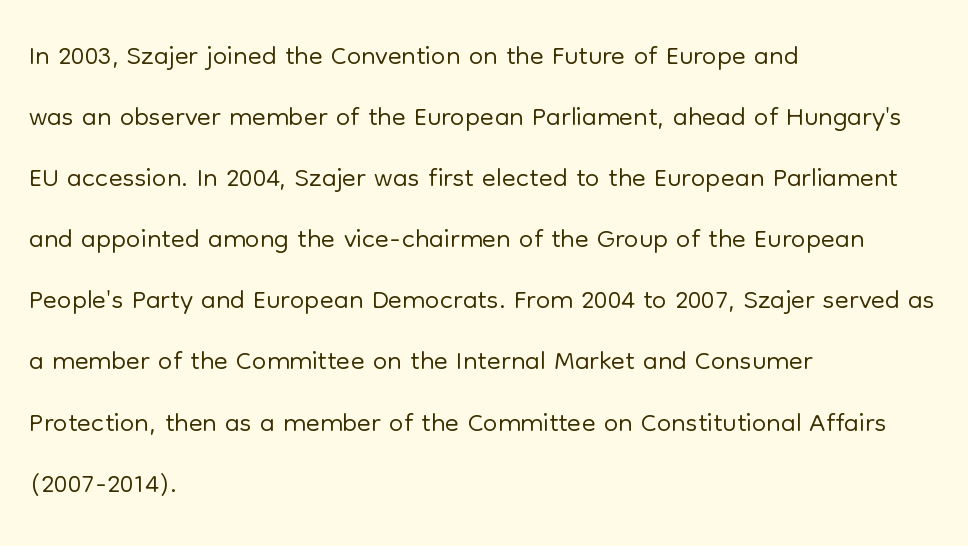
{"serif": "no", "italic": "no", "bold": "no", "weight": "light", "width": "normal", "stroke_contrast": "low", "x_height": "medium", "monospaced": "no", "underline": "no", "align": "left", "line_spacing": "normal", "line_spacing_ratio": 1.49, "letter_spacing": "normal", "letter_spacing_em": 0.0, "glyph_px": 41}
